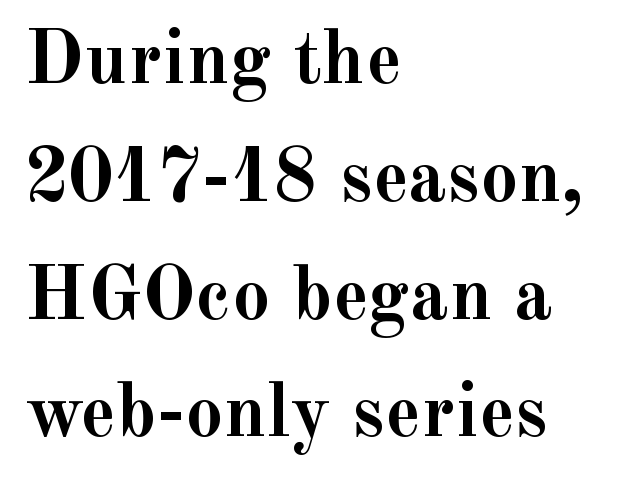
The image shows 76 px semibold serif type, upright; set left-aligned, normal line spacing (1.55x), normal letter spacing, not underlined; a small x-height.
